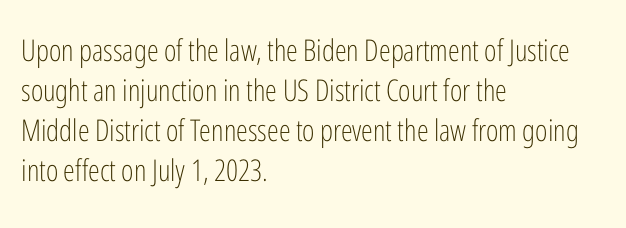
Caption: multi-line text, flush left, ragged right. The designer went with a sans here, leaving each stem footless. The designer left line spacing at the default. A quiet, ordinary-to-light weight characterises the typeface. The passage shown is not underscored anywhere. The passage shown is typed in a proportional face where columns would drift.
